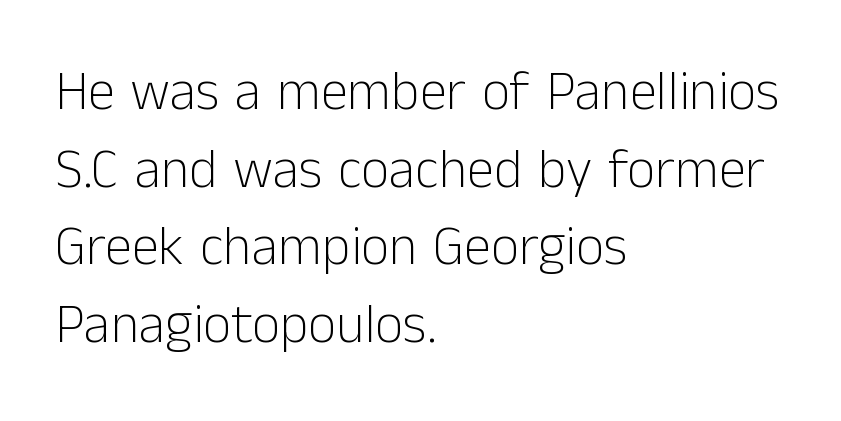
{"serif": "no", "italic": "no", "bold": "no", "weight": "light", "width": "normal", "stroke_contrast": "low", "x_height": "medium", "monospaced": "no", "underline": "no", "align": "left", "line_spacing": "normal", "line_spacing_ratio": 1.41, "letter_spacing": "normal", "letter_spacing_em": 0.0, "glyph_px": 55}
